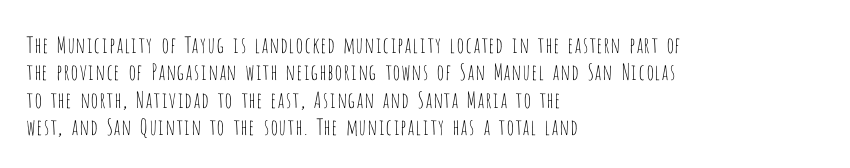
{"italic": "no", "bold": "no", "underline": "no", "align": "left", "line_spacing": "normal", "line_spacing_ratio": 1.25, "letter_spacing": "normal", "letter_spacing_em": 0.0, "glyph_px": 22}
